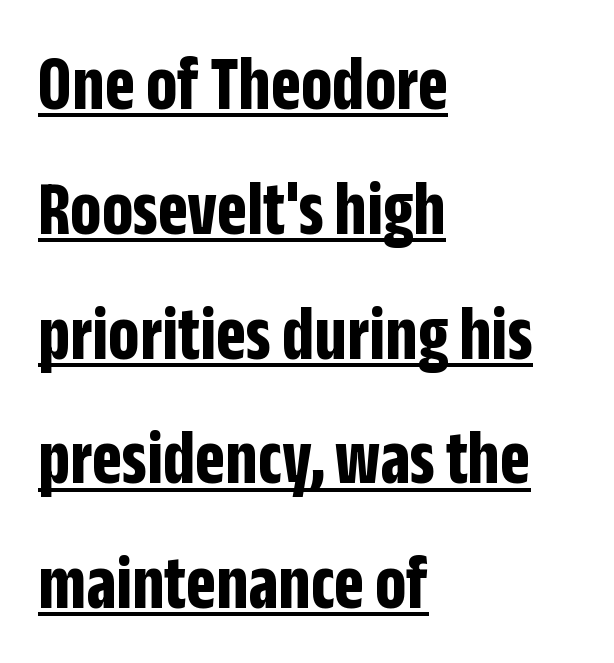
Q: Is the text bold? A: Yes.
Q: Is the text italic (slanted)? A: No, it is upright.
Q: Is the typeface a serif or a sans-serif typeface? A: Sans-serif.
Q: Is the text underlined? A: Yes.
Q: How is the paragraph aligned? A: Left-aligned.
Q: Is the spacing between letters normal or unusually wide? A: Normal.
Q: Is the spacing between lines tight, normal or loose? A: Normal.
Q: Width (condensed, normal, or wide)? A: Condensed.
Q: Stroke contrast? A: Low.
Q: x-height? A: Large.
Q: Monospaced? A: No.
